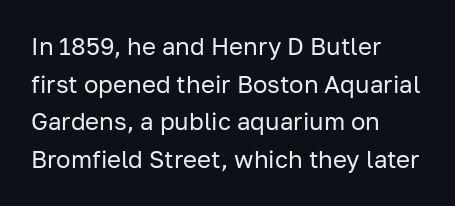
The image shows 24 px text type, upright; set left-aligned, normal line spacing (1.57x), normal letter spacing, not underlined.
